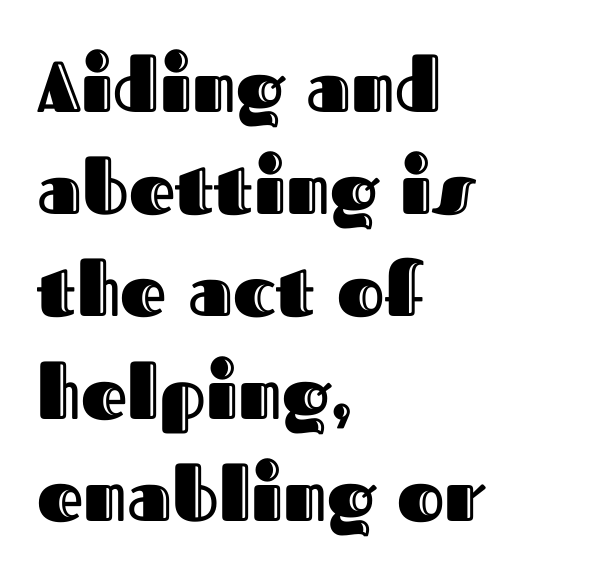
{"italic": "no", "width": "normal", "x_height": "medium", "monospaced": "no", "underline": "no", "align": "left", "line_spacing": "normal", "line_spacing_ratio": 1.42, "letter_spacing": "normal", "letter_spacing_em": 0.0, "glyph_px": 72}
